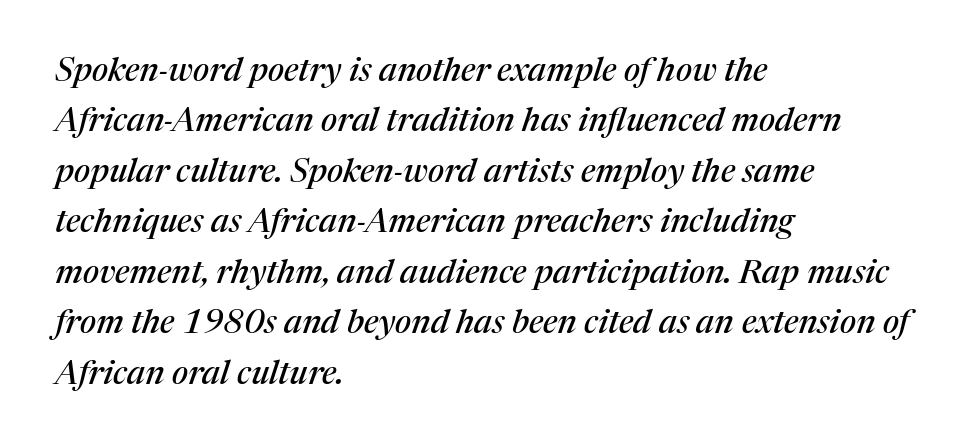
{"serif": "yes", "italic": "yes", "lean": "right", "slant_degrees": 17, "width": "normal", "stroke_contrast": "medium", "x_height": "medium", "monospaced": "no", "underline": "no", "align": "left", "line_spacing": "normal", "line_spacing_ratio": 1.53, "letter_spacing": "normal", "letter_spacing_em": 0.0, "glyph_px": 33}
